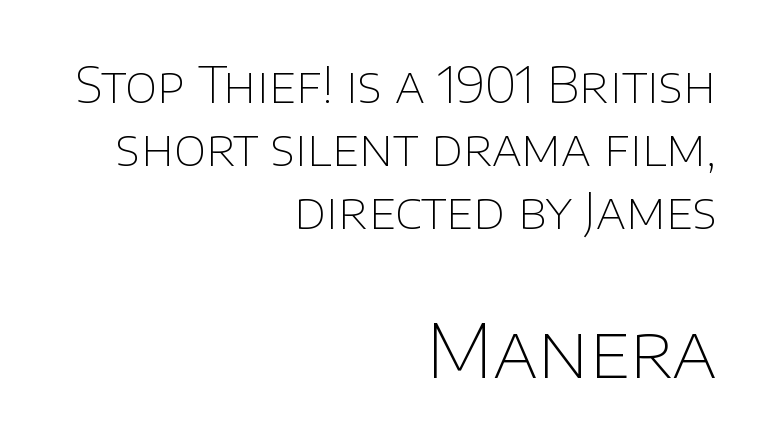
The image shows 75 px thin sans-serif type, upright; set right-aligned, normal line spacing (1.26x), normal letter spacing, not underlined; the second (bottom) block is 1.5x larger; low stroke contrast and a large x-height.
